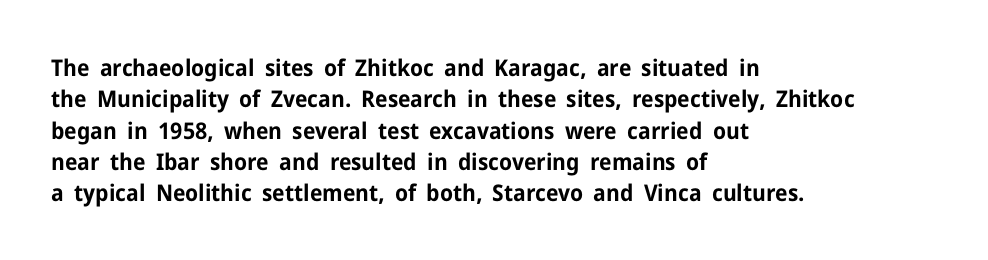
If you drew a line through each stem, it would be perfectly vertical. The face used here has the dense, thick strokes of a bold. All the whitespace from short lines collects on the right. Observe the ordinary spacing: letters are neighbours, not strangers. Rule under the text: the space is simply empty.
